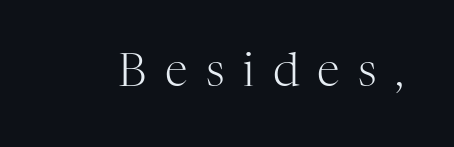
{"serif": "yes", "italic": "no", "bold": "no", "weight": "light", "width": "normal", "stroke_contrast": "high", "x_height": "medium", "monospaced": "no", "underline": "no", "letter_spacing": "wide", "letter_spacing_em": 0.4, "glyph_px": 46}
